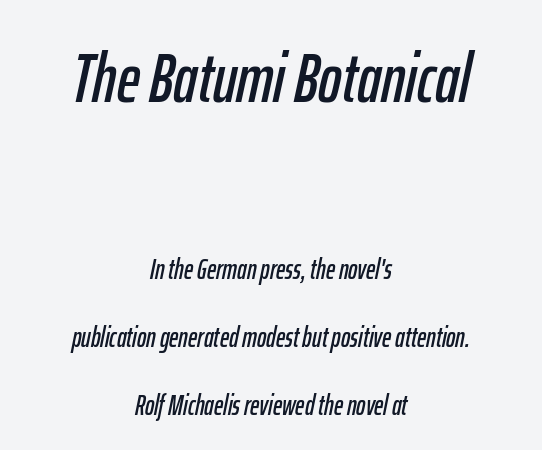
The image shows 70 px condensed type, italic (leaning right); set centered, loose line spacing (2.42x), normal letter spacing, not underlined; the first (top) block is 2.5x larger; low stroke contrast and a medium x-height.
